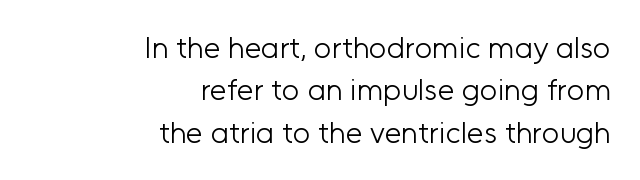
Q: Is the text bold? A: No.
Q: Is the text italic (slanted)? A: No, it is upright.
Q: Is the typeface a serif or a sans-serif typeface? A: Sans-serif.
Q: Is the text underlined? A: No.
Q: How is the paragraph aligned? A: Right-aligned.
Q: Is the spacing between letters normal or unusually wide? A: Normal.
Q: Is the spacing between lines tight, normal or loose? A: Normal.
Q: Width (condensed, normal, or wide)? A: Normal.
Q: Stroke contrast? A: Low.
Q: x-height? A: Medium.
Q: Monospaced? A: No.
